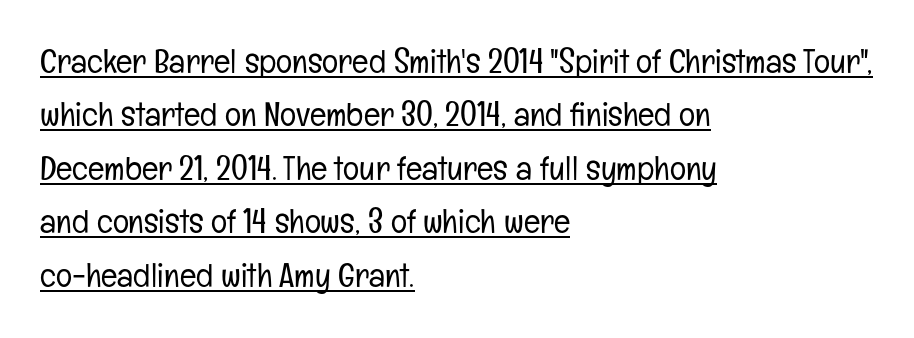
The image shows 34 px light, condensed sans-serif type, upright; set left-aligned, normal line spacing (1.57x), normal letter spacing, underlined; low stroke contrast and a medium x-height.
